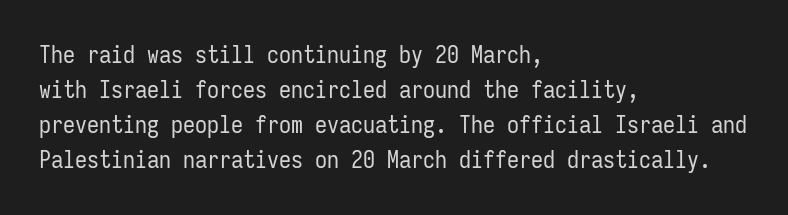
{"italic": "no", "bold": "no", "underline": "no", "align": "left", "line_spacing": "normal", "line_spacing_ratio": 1.46, "letter_spacing": "normal", "letter_spacing_em": 0.0, "glyph_px": 24}
